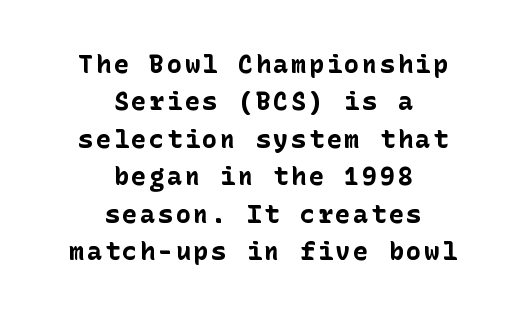
{"italic": "no", "bold": "yes", "underline": "no", "align": "center", "line_spacing": "normal", "line_spacing_ratio": 1.5, "glyph_px": 25}
